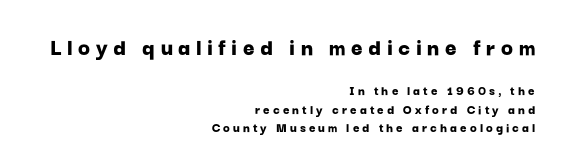
Evenly set lines give the paragraph a standard silhouette. Size hierarchy here favors the leading block over the trailing one. Tracking value appears strongly positive — letters spread wide. Does the lettering tilt? It doesn't — this is upright. This rendering features lettering with no underline.
